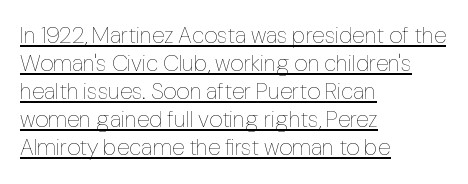
Q: Is the text bold? A: No.
Q: Is the text italic (slanted)? A: No, it is upright.
Q: Is the text underlined? A: Yes.
Q: How is the paragraph aligned? A: Left-aligned.
Q: Is the spacing between letters normal or unusually wide? A: Normal.
